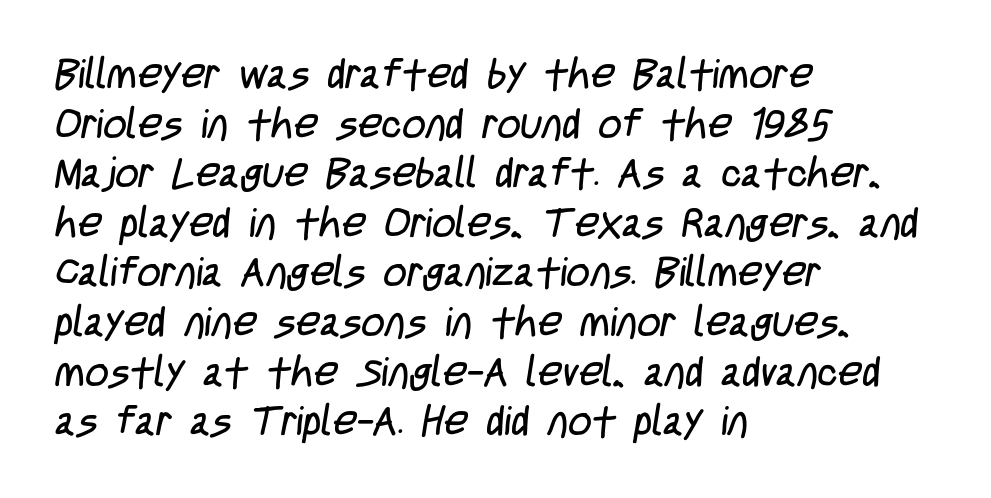
The image shows 41 px regular-weight, condensed sans-serif type; set left-aligned, line spacing 1.21x, normal letter spacing, not underlined; low stroke contrast and a large x-height.
